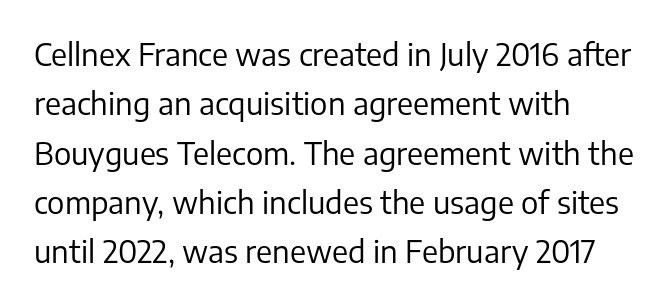
{"serif": "no", "italic": "no", "bold": "no", "weight": "regular", "width": "normal", "stroke_contrast": "low", "x_height": "medium", "monospaced": "no", "underline": "no", "align": "left", "line_spacing": "normal", "line_spacing_ratio": 1.59, "letter_spacing": "normal", "letter_spacing_em": 0.0, "glyph_px": 31}
